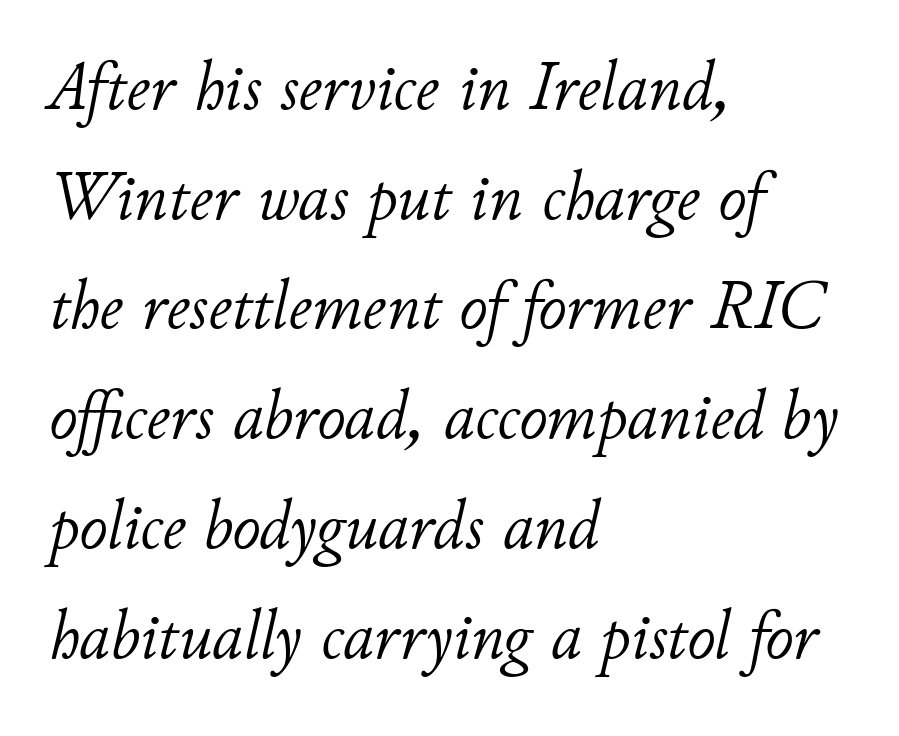
The image shows 69 px light type, italic (leaning right); set left-aligned, normal line spacing (1.59x), normal letter spacing, not underlined; low stroke contrast and a small x-height.
